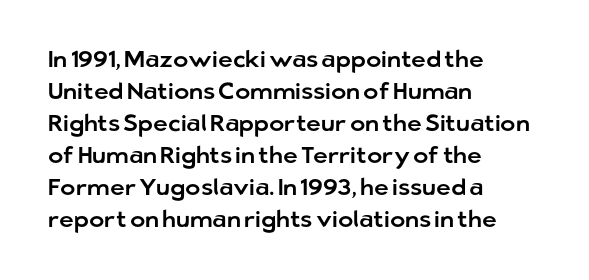
{"italic": "no", "underline": "no", "align": "left", "line_spacing": "normal", "line_spacing_ratio": 1.39, "letter_spacing": "normal", "letter_spacing_em": 0.0, "glyph_px": 23}
